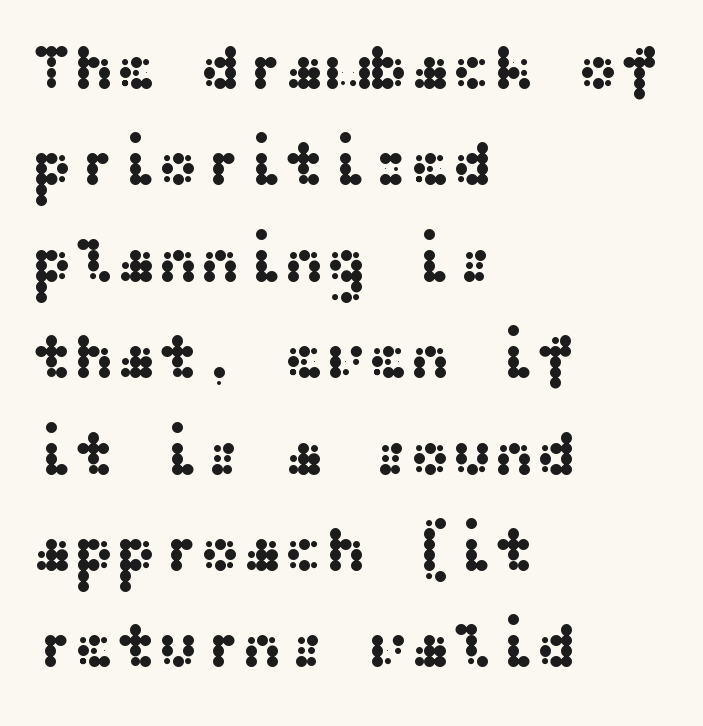
{"serif": "no", "italic": "no", "width": "wide", "stroke_contrast": "medium", "x_height": "medium", "underline": "no", "align": "left", "line_spacing": "normal", "line_spacing_ratio": 1.53, "letter_spacing": "normal", "letter_spacing_em": 0.0, "glyph_px": 63}
